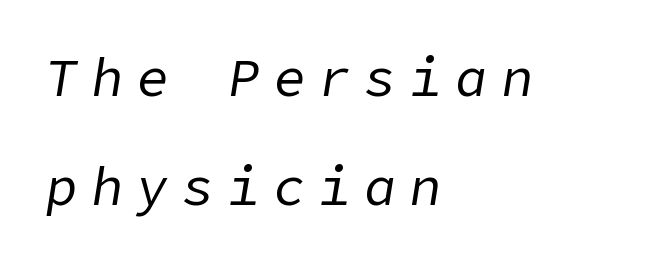
{"italic": "yes", "lean": "right", "slant_degrees": 9, "bold": "no", "weight": "regular", "width": "normal", "stroke_contrast": "low", "x_height": "medium", "underline": "no", "align": "left", "line_spacing": "loose", "line_spacing_ratio": 2.06, "letter_spacing": "wide", "letter_spacing_em": 0.26, "glyph_px": 53}
